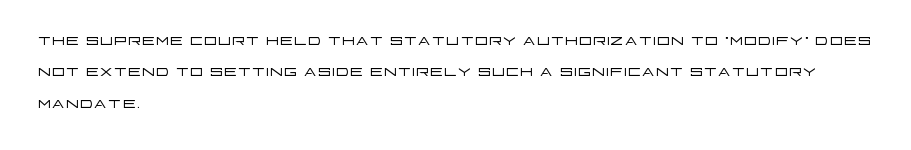
Q: Is the text bold? A: No.
Q: Is the text italic (slanted)? A: No, it is upright.
Q: Is the text underlined? A: No.
Q: How is the paragraph aligned? A: Left-aligned.
Q: Is the spacing between letters normal or unusually wide? A: Normal.
Q: Is the spacing between lines tight, normal or loose? A: Normal.
